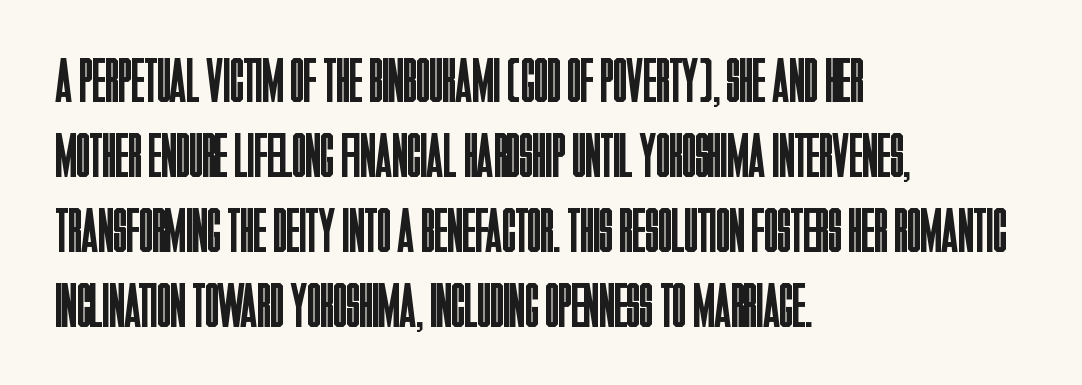
{"serif": "no", "italic": "no", "bold": "no", "weight": "regular", "width": "condensed", "stroke_contrast": "low", "x_height": "large", "monospaced": "no", "underline": "no", "align": "left", "line_spacing_ratio": 1.21, "letter_spacing": "normal", "letter_spacing_em": 0.0, "glyph_px": 62}
